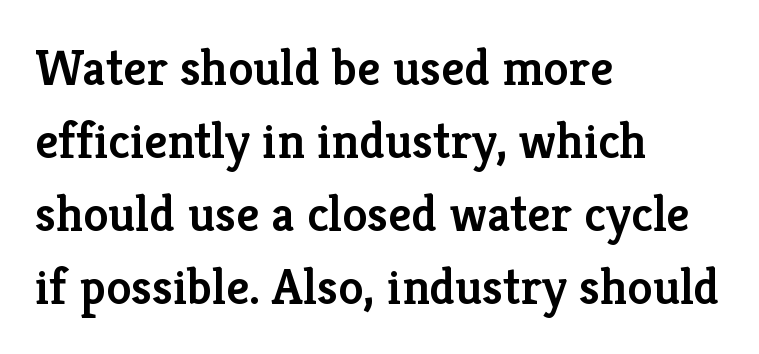
Q: Is the text bold? A: Semi-bold.
Q: Is the text italic (slanted)? A: No, it is upright.
Q: Is the typeface a serif or a sans-serif typeface? A: Serif.
Q: Is the text underlined? A: No.
Q: How is the paragraph aligned? A: Left-aligned.
Q: Is the spacing between letters normal or unusually wide? A: Normal.
Q: Is the spacing between lines tight, normal or loose? A: Normal.
Q: Width (condensed, normal, or wide)? A: Normal.
Q: Stroke contrast? A: Low.
Q: x-height? A: Medium.
Q: Monospaced? A: No.
